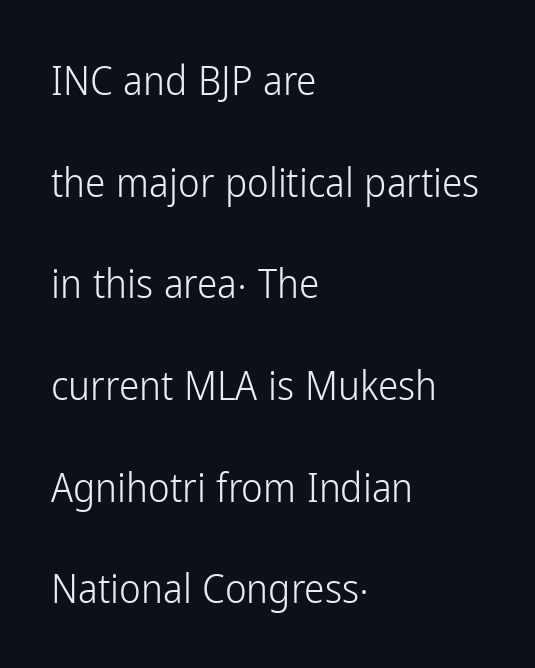
Q: Is the text bold? A: No.
Q: Is the text italic (slanted)? A: No, it is upright.
Q: Is the typeface a serif or a sans-serif typeface? A: Sans-serif.
Q: Is the text underlined? A: No.
Q: How is the paragraph aligned? A: Left-aligned.
Q: Is the spacing between letters normal or unusually wide? A: Normal.
Q: Is the spacing between lines tight, normal or loose? A: Loose.
Q: Width (condensed, normal, or wide)? A: Condensed.
Q: Stroke contrast? A: Low.
Q: x-height? A: Medium.
Q: Monospaced? A: No.
